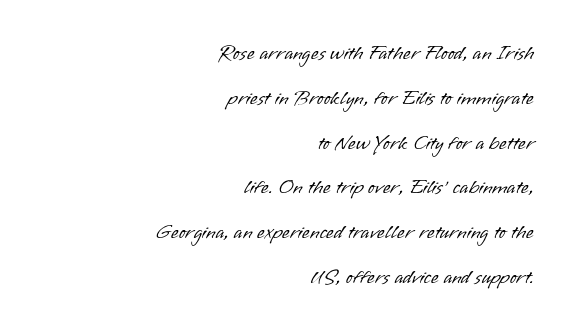
Each row of text sits above clean, open space. How would I describe the line gaps? Wide and relaxed. The strokes are not fattened; the text isn't bold. The tracking reads as untouched default to a designer's eye. Horizontal alignment here is rightward, an uncommon choice for prose.
